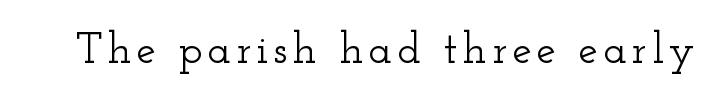
Q: Is the text italic (slanted)? A: No, it is upright.
Q: Is the typeface a serif or a sans-serif typeface? A: Serif.
Q: Is the text underlined? A: No.
Q: Width (condensed, normal, or wide)? A: Wide.
Q: Stroke contrast? A: Low.
Q: x-height? A: Small.
Q: Monospaced? A: No.
